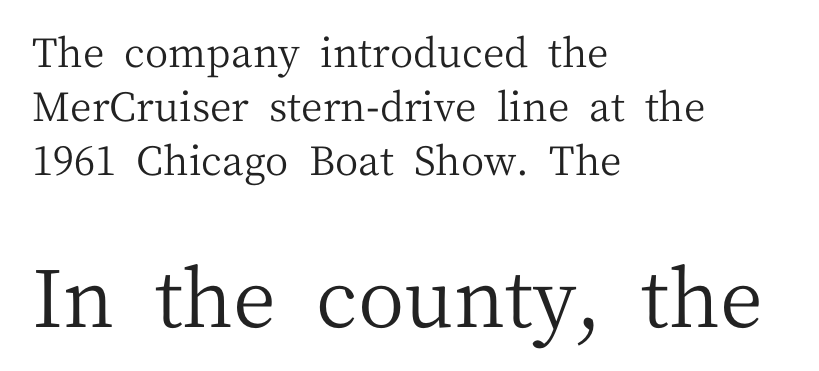
Q: Is the text bold? A: No.
Q: Is the text italic (slanted)? A: No, it is upright.
Q: Is the typeface a serif or a sans-serif typeface? A: Serif.
Q: Is the text underlined? A: No.
Q: How is the paragraph aligned? A: Left-aligned.
Q: Is the spacing between letters normal or unusually wide? A: Normal.
Q: Is the spacing between lines tight, normal or loose? A: Normal.
Q: Which block of text is set in a larger size, the first (top) or the second (bottom)? A: The second (bottom) one.
Q: Width (condensed, normal, or wide)? A: Normal.
Q: Stroke contrast? A: Medium.
Q: x-height? A: Medium.
Q: Monospaced? A: No.
